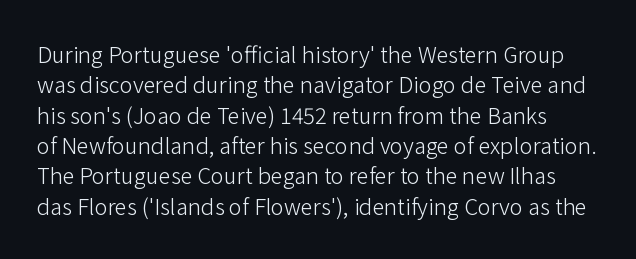
{"italic": "no", "bold": "no", "underline": "no", "line_spacing": "normal", "line_spacing_ratio": 1.38, "letter_spacing": "normal", "letter_spacing_em": 0.0, "glyph_px": 22}
